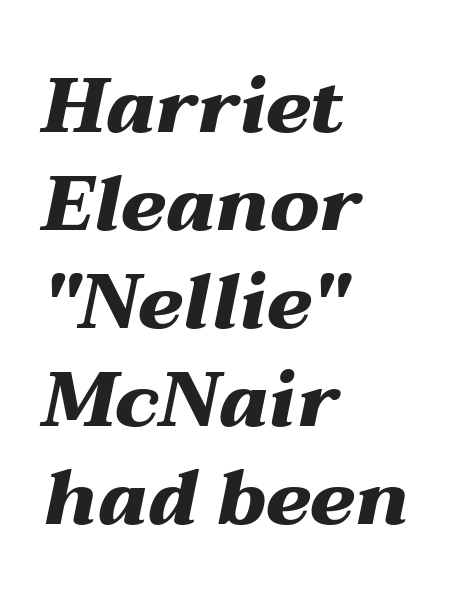
You can tell it's italic because the verticals aren't actually vertical. The specimen omits any rule beneath the text block's lines. Look at the tracking — it's just the regular setting, nothing added. Leading matches the norm, producing a regular column. The rendering uses a bold face; every stroke is thick and dark. These lines stack with their left ends in a neat column.
